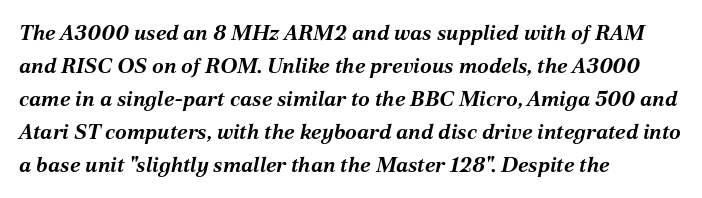
The image shows 21 px bold type, italic (leaning right); set left-aligned, normal line spacing (1.57x), normal letter spacing, not underlined.
